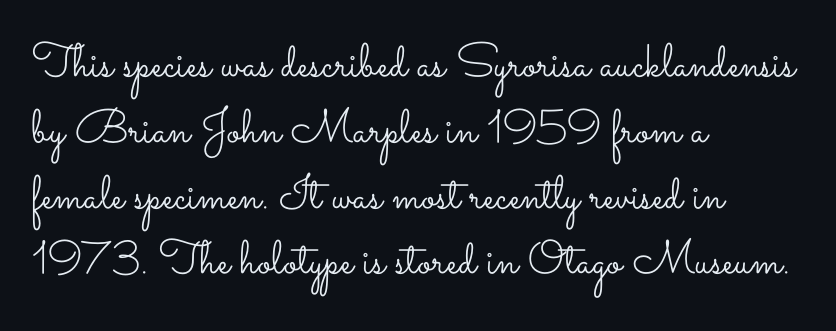
The image shows 47 px light, wide type; set left-aligned, normal line spacing (1.4x), normal letter spacing, not underlined; low stroke contrast and a small x-height.
